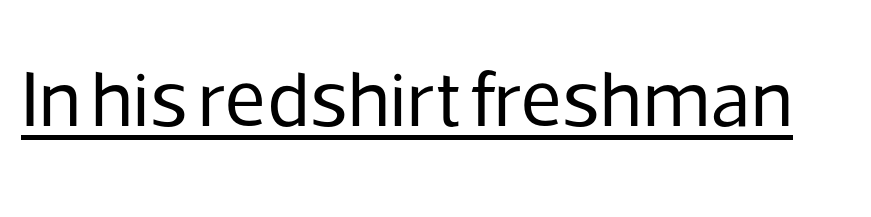
{"serif": "no", "italic": "no", "bold": "no", "weight": "regular", "width": "normal", "stroke_contrast": "low", "x_height": "medium", "monospaced": "no", "underline": "yes", "letter_spacing": "normal", "letter_spacing_em": 0.0, "glyph_px": 80}
